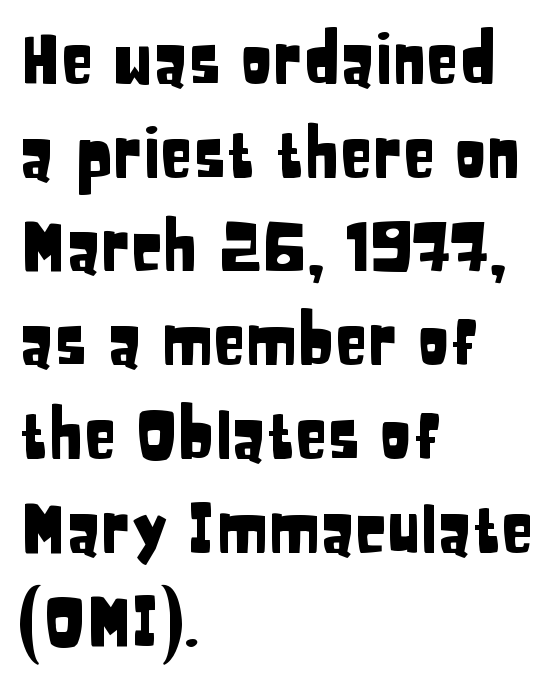
The image shows 66 px condensed sans-serif type, upright; set left-aligned, normal line spacing (1.42x), normal letter spacing, not underlined; low stroke contrast and a large x-height.
